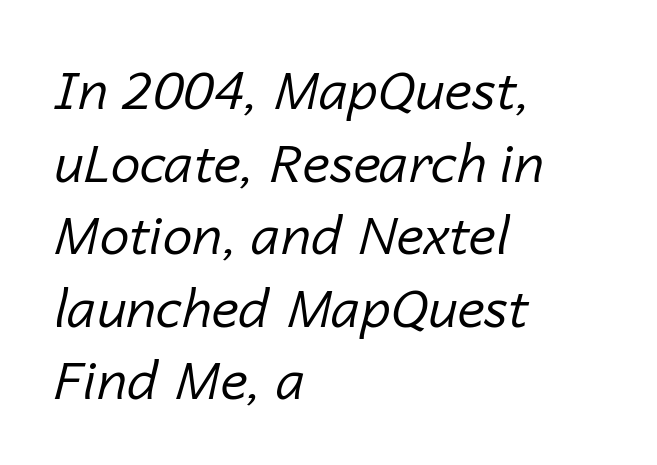
The image shows 53 px regular-weight type, italic (leaning right); set left-aligned, normal line spacing (1.37x), normal letter spacing, not underlined; low stroke contrast and a medium x-height.
